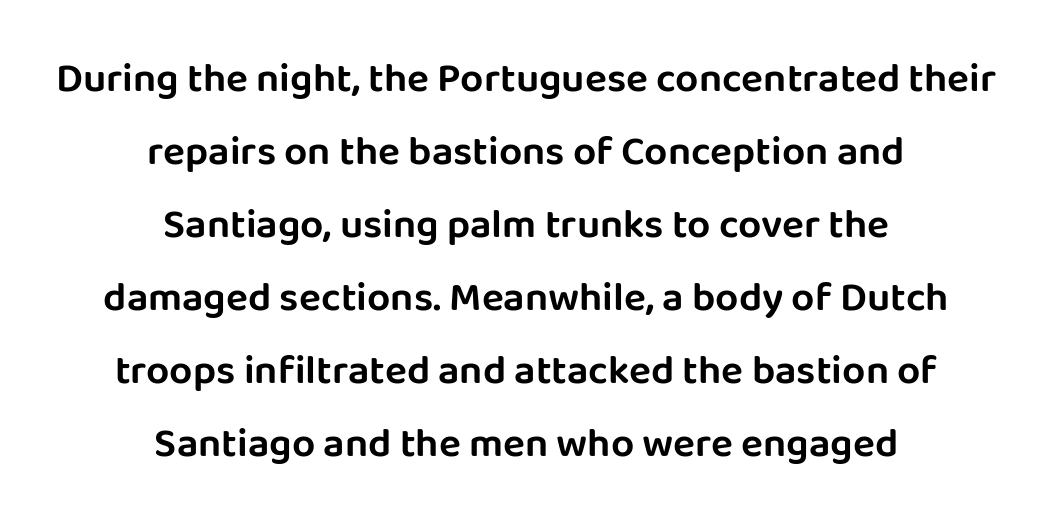
The image shows 41 px sans-serif type, upright; set centered, line spacing 1.78x, normal letter spacing, not underlined; low stroke contrast and a large x-height.
